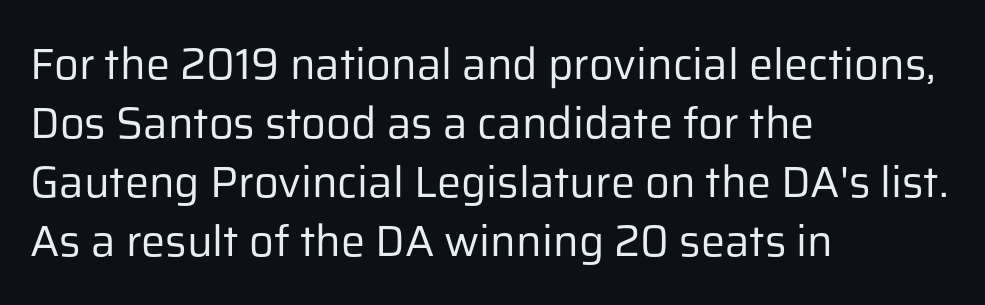
The typeface has the unassuming heft of standard copy or less. Designer's note — italics off, roman on. Is there much room between lines? A standard amount, neither cramped nor airy. No extra tracking has been applied to these lines. These lines are composed in type without serifs.
